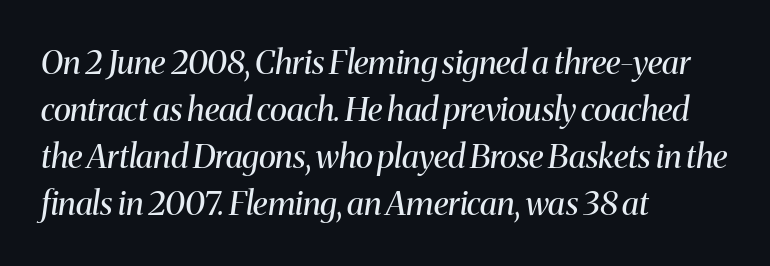
If you drew a line through each stem, it would be angled. Is this a heavy cut? Hardly; it is regular or lighter. Regarding leading, the lines here are spaced in the standard way. Look at the bottom of the vertical strokes: they flare into serifs here. Each letter keeps its own natural width here, so spacing adapts to shape.
